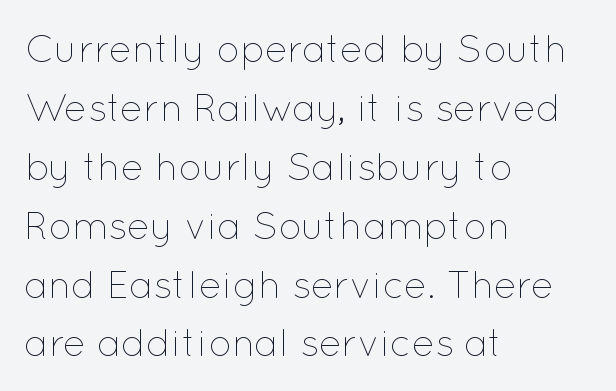
This sample has the flowing, uneven cadence of proportional lettering. Students, note that the glyphs here touch the page at normal intervals. Short and long lines alike share a common starting point at left. The words here are not underlined. Designer's note — italics off, roman on. Weight: in the light-to-regular range.
